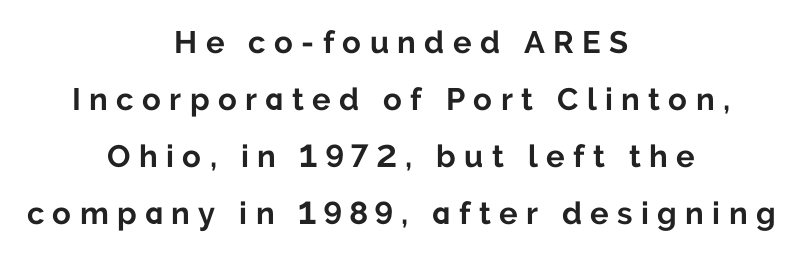
The image shows 31 px bold sans-serif type, upright; set centered, line spacing 1.84x, unusually wide letter spacing (+0.27 em), not underlined; low stroke contrast and a medium x-height.
